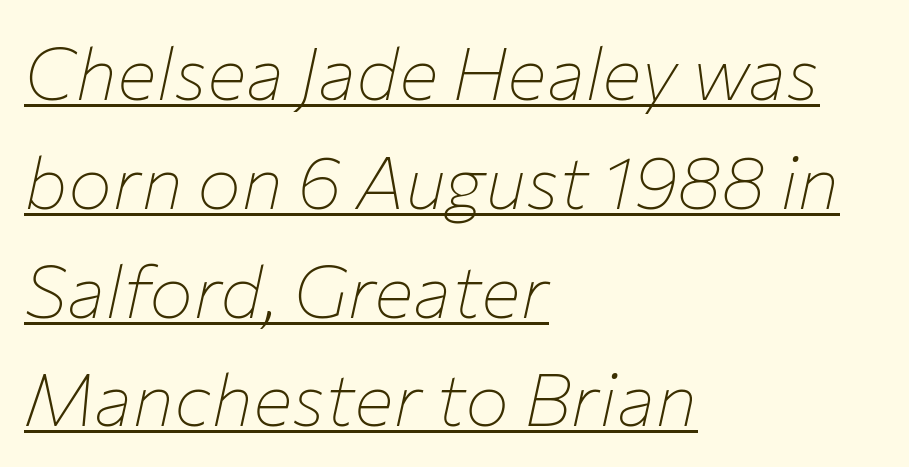
{"italic": "yes", "lean": "right", "slant_degrees": 12, "bold": "no", "weight": "thin", "width": "normal", "stroke_contrast": "low", "x_height": "medium", "monospaced": "no", "underline": "yes", "align": "left", "line_spacing": "normal", "line_spacing_ratio": 1.47, "letter_spacing": "normal", "letter_spacing_em": 0.0, "glyph_px": 74}
